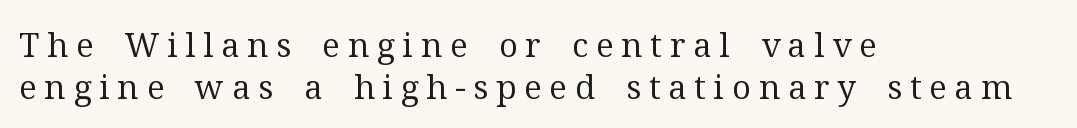
{"serif": "yes", "italic": "no", "bold": "no", "weight": "regular", "width": "normal", "stroke_contrast": "medium", "x_height": "medium", "monospaced": "no", "underline": "no", "align": "left", "line_spacing": "normal", "line_spacing_ratio": 1.27, "letter_spacing": "wide", "letter_spacing_em": 0.24, "glyph_px": 33}
